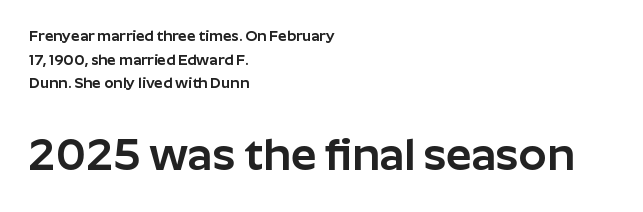
The image shows 45 px sans-serif type, upright; set left-aligned, normal line spacing (1.58x), normal letter spacing, not underlined; the second (bottom) block is 3.0x larger; low stroke contrast and a medium x-height.
